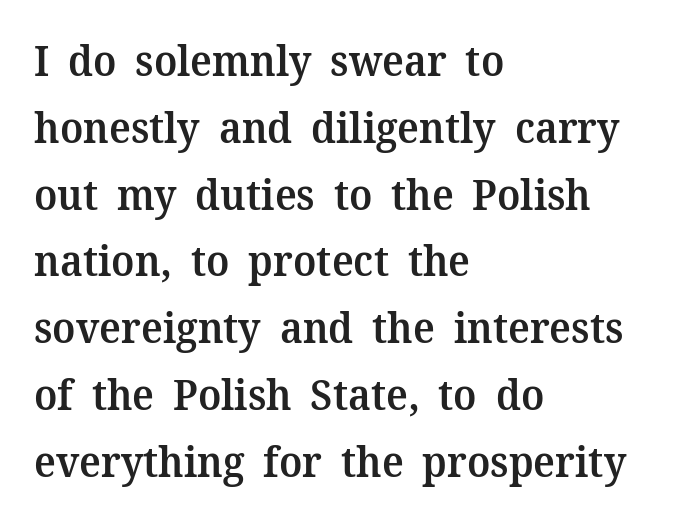
The image shows 42 px semibold serif type, upright; set left-aligned, normal line spacing (1.59x), normal letter spacing, not underlined; medium stroke contrast and a medium x-height.
